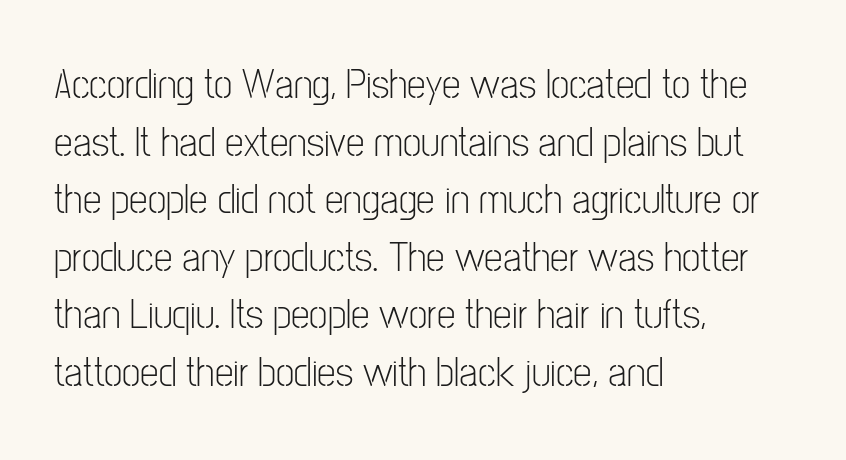
{"serif": "no", "italic": "no", "bold": "no", "weight": "light", "width": "condensed", "stroke_contrast": "low", "x_height": "medium", "monospaced": "no", "underline": "no", "align": "left", "line_spacing": "normal", "line_spacing_ratio": 1.37, "letter_spacing": "normal", "letter_spacing_em": 0.0, "glyph_px": 42}
